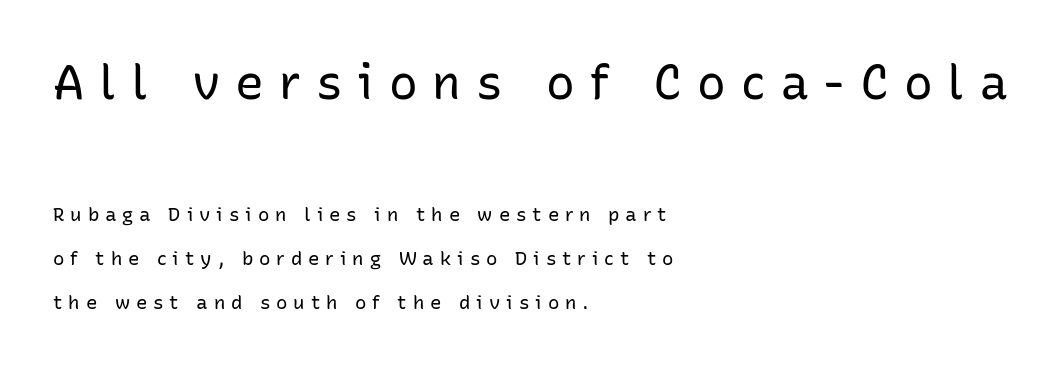
Serifs: no, the terminals of the letterforms are clean. Whoever set this chose breathing room over compactness in the vertical rhythm. The letters in the upper block stand taller than those in the block below. The letterforms stand isolated, each surrounded by extra space. The rendering uses natural spacing where letterforms have individual widths.
